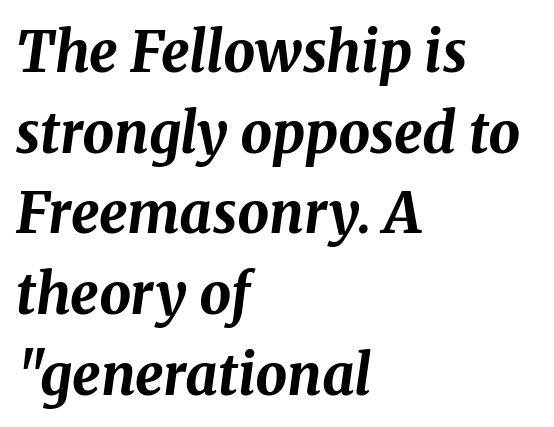
Q: Is the text bold? A: Yes.
Q: Is the text italic (slanted)? A: Yes, it leans right by about 8 degrees.
Q: Is the text underlined? A: No.
Q: How is the paragraph aligned? A: Left-aligned.
Q: Is the spacing between letters normal or unusually wide? A: Normal.
Q: Is the spacing between lines tight, normal or loose? A: Normal.
Q: Width (condensed, normal, or wide)? A: Normal.
Q: Stroke contrast? A: Medium.
Q: x-height? A: Medium.
Q: Monospaced? A: No.
